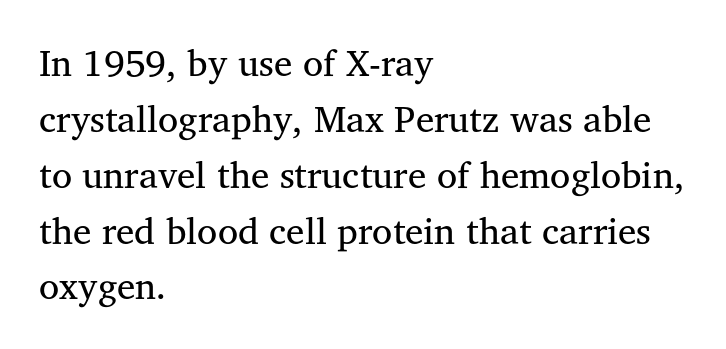
The face used here is proportionally spaced, like ordinary book or web type. Heft: none added — not bold. In terms of letterspacing, this is plain default setting. Check under the words: just untouched page. These lines sit exactly where default settings would place them. If you drew a ruler down the left edge, every line would touch it.
